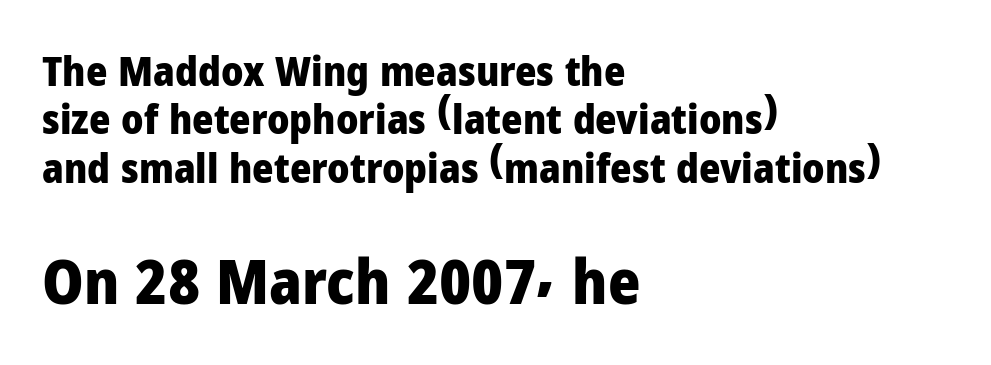
Q: Is the text bold? A: Yes.
Q: Is the text italic (slanted)? A: No, it is upright.
Q: Is the typeface a serif or a sans-serif typeface? A: Sans-serif.
Q: Is the text underlined? A: No.
Q: How is the paragraph aligned? A: Left-aligned.
Q: Is the spacing between letters normal or unusually wide? A: Normal.
Q: Which block of text is set in a larger size, the first (top) or the second (bottom)? A: The second (bottom) one.
Q: Width (condensed, normal, or wide)? A: Normal.
Q: Stroke contrast? A: Low.
Q: x-height? A: Medium.
Q: Monospaced? A: No.
